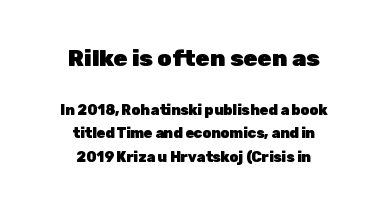
The image shows 23 px bold type, upright; set centered, normal line spacing (1.67x), normal letter spacing, not underlined; the first (top) block is 1.64x larger.
